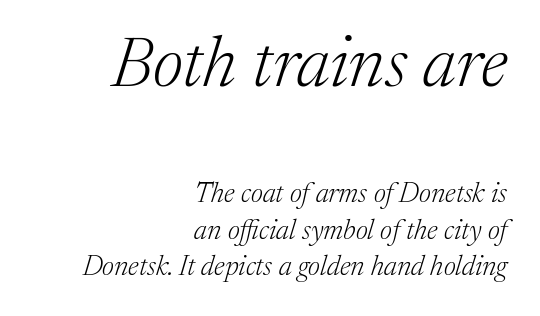
The setting favours the right margin, as signatures and pull-quotes sometimes do. Typographically, this falls in the serif category. Compare the two chunks: the upper has the greater cap height. Here the designer chose a conventional face with non-uniform glyph widths. Posture: slanted.
